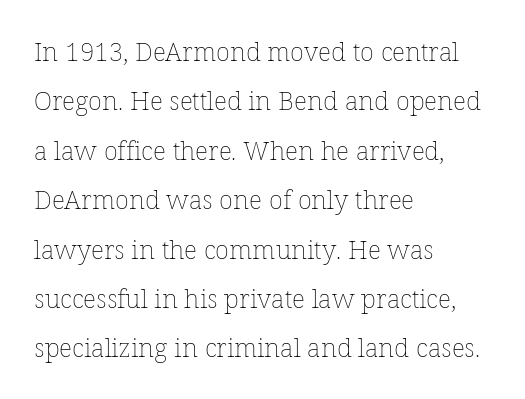
Tall strokes in this sample are plumb rather than angled. This rendering leaves character spacing at its baseline value. Unbolded letterforms with no extra heft. The setting favours the left margin, as ordinary paragraphs usually do.
